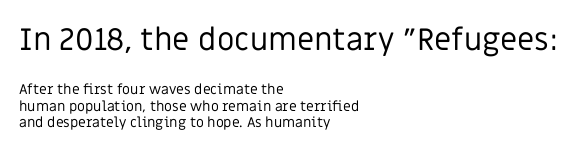
Q: Is the text bold? A: No.
Q: Is the text italic (slanted)? A: No, it is upright.
Q: Is the typeface a serif or a sans-serif typeface? A: Sans-serif.
Q: Is the text underlined? A: No.
Q: How is the paragraph aligned? A: Left-aligned.
Q: Is the spacing between letters normal or unusually wide? A: Normal.
Q: Which block of text is set in a larger size, the first (top) or the second (bottom)? A: The first (top) one.
Q: Width (condensed, normal, or wide)? A: Normal.
Q: Stroke contrast? A: Low.
Q: x-height? A: Large.
Q: Monospaced? A: No.
